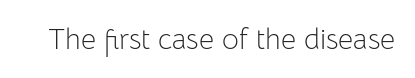
Type without underlining. Are there feet on the stems? There aren't — it's a sans. Spacing verdict: proportional, widths tailored to each character. The letterforms sit shoulder to shoulder at normal distance. The specimen reads as upright at a glance. The strokes carry an ordinary text weight at most.
